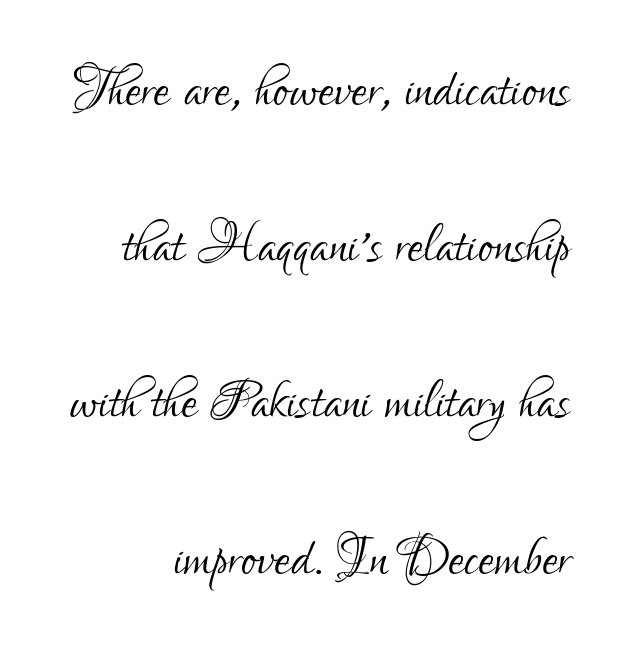
Classification — sans serif. Do the characters align in a grid? No, the font is proportional. A bare baseline throughout the passage. The type is set solid horizontally, with unmodified tracking. If you drew a ruler down the right edge, every line would touch it.
